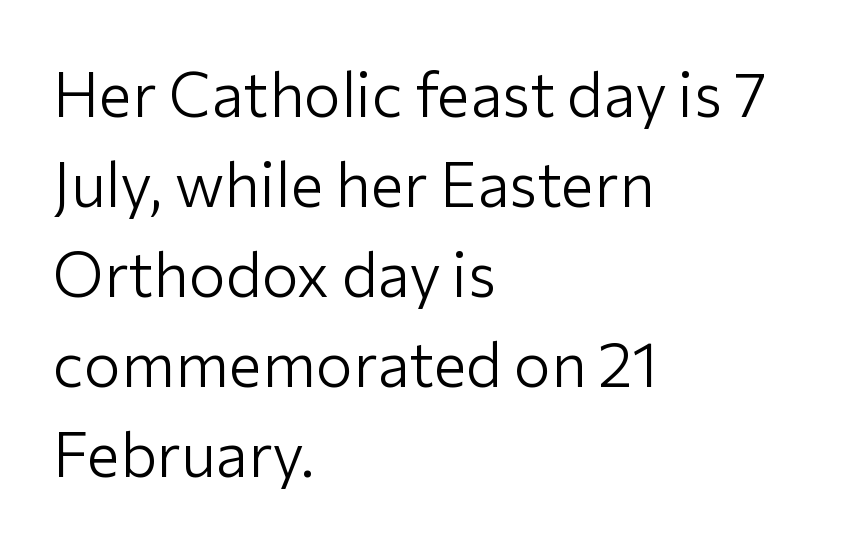
The axis of the letterforms is exactly vertical. Students, note that the glyphs here touch the page at normal intervals. One glance says typical: line gaps are just what's usual. Each letter keeps its own natural width here, so spacing adapts to shape.
